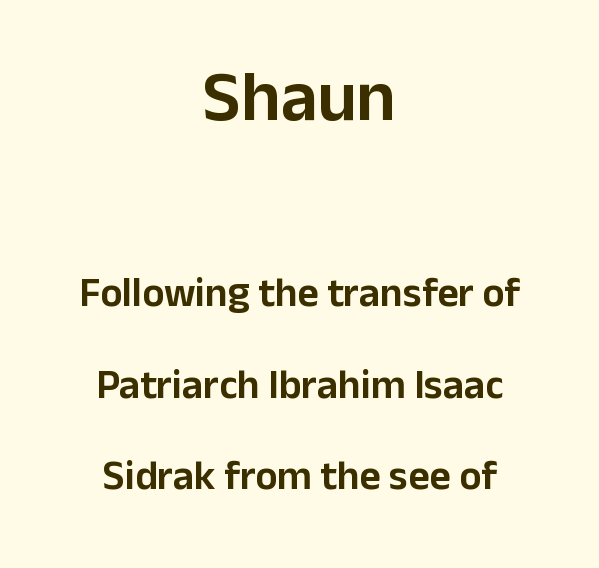
Size contrast runs from large at the top to small at the bottom. Just letters on the line, the space beneath them empty. The passage shown is typeset with a sans-serif family. A student would call this center alignment; a typographer would say set centered. The passage shown is typed in a proportional face where columns would drift.
